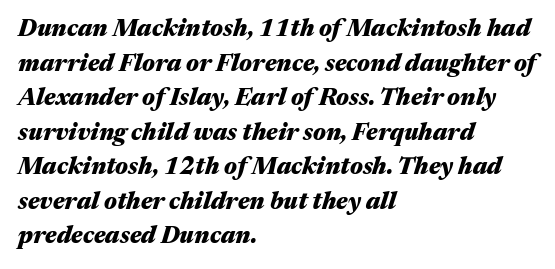
This rendering features lettering with no underline. On the weight axis this lands at bold, roughly 700. Is the letter spacing exaggerated? No — it looks like the ordinary default. The space between consecutive lines is moderate.
